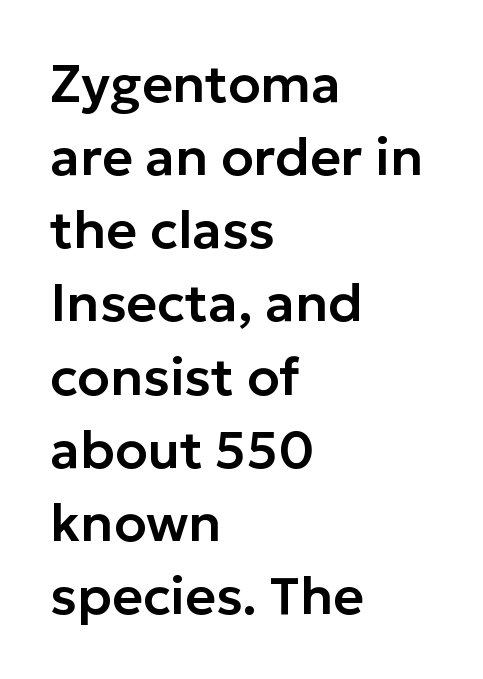
{"serif": "no", "italic": "no", "width": "normal", "stroke_contrast": "low", "x_height": "medium", "monospaced": "no", "underline": "no", "align": "left", "line_spacing": "normal", "line_spacing_ratio": 1.38, "letter_spacing": "normal", "letter_spacing_em": 0.0, "glyph_px": 53}
